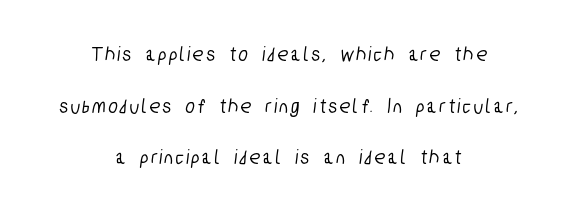
Q: Is the text underlined? A: No.
Q: How is the paragraph aligned? A: Centered.
Q: Is the spacing between lines tight, normal or loose? A: Loose.
